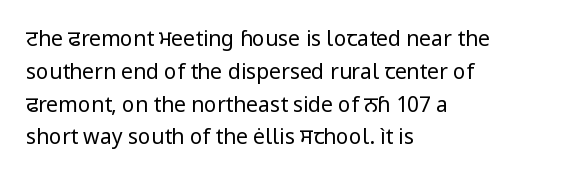
Q: Is the text bold? A: No.
Q: Is the text italic (slanted)? A: No, it is upright.
Q: Is the text underlined? A: No.
Q: How is the paragraph aligned? A: Left-aligned.
Q: Is the spacing between letters normal or unusually wide? A: Normal.
Q: Is the spacing between lines tight, normal or loose? A: Normal.
